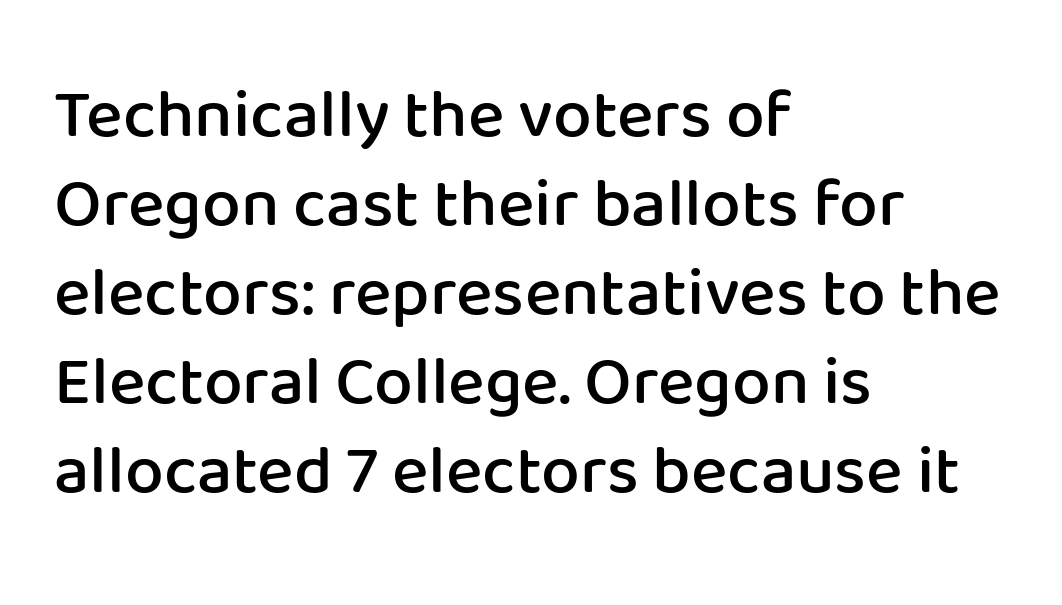
{"serif": "no", "italic": "no", "bold": "semi", "weight": "semibold", "width": "normal", "stroke_contrast": "low", "x_height": "medium", "monospaced": "no", "underline": "no", "align": "left", "line_spacing": "normal", "line_spacing_ratio": 1.29, "letter_spacing": "normal", "letter_spacing_em": 0.0, "glyph_px": 69}
